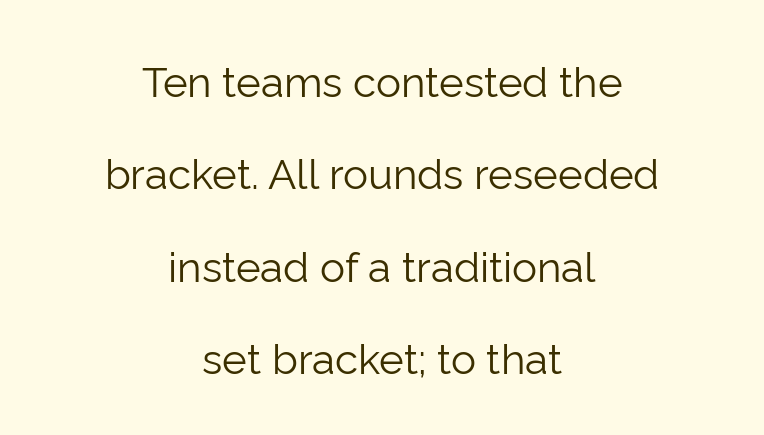
{"serif": "no", "italic": "no", "bold": "no", "weight": "light", "width": "normal", "stroke_contrast": "low", "x_height": "medium", "monospaced": "no", "underline": "no", "align": "center", "line_spacing": "loose", "line_spacing_ratio": 2.2, "letter_spacing": "normal", "letter_spacing_em": 0.0, "glyph_px": 42}
